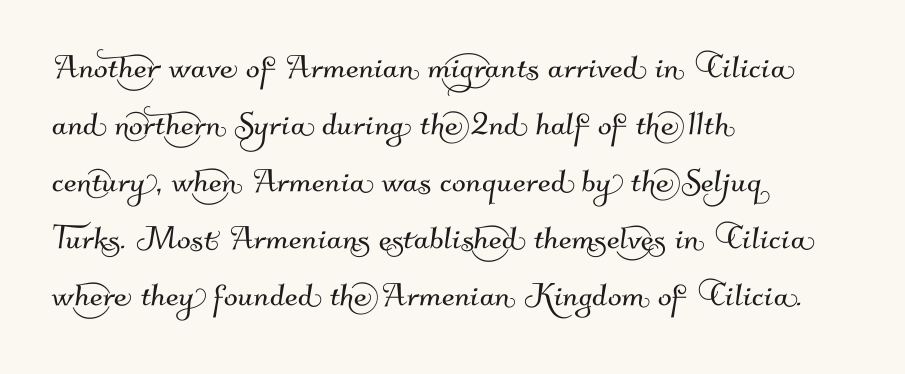
Reading down the block, your eye returns to a fixed left position each line. Inter-character spacing is left at the font's built-in metrics. Character widths vary here, with narrow letters taking less room than wide ones. The typeface chosen for these lines omits serifs. A normal amount of white space separates one row of letters from the next. Decoration check: the copy has no underline.
